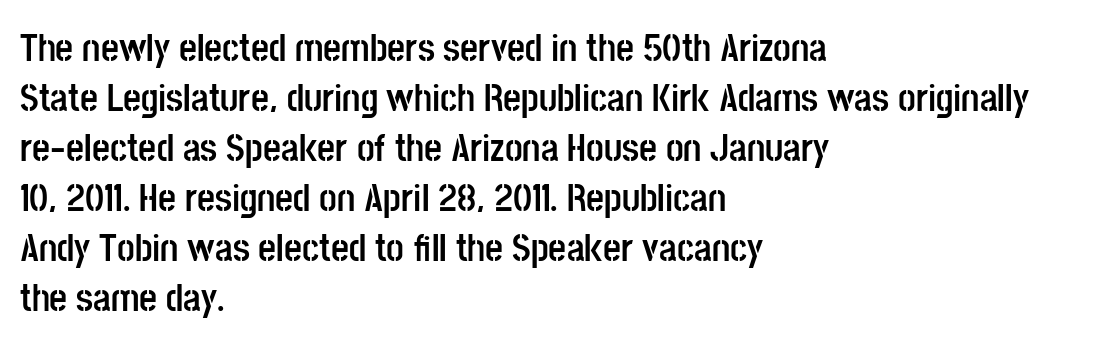
{"serif": "no", "italic": "no", "bold": "yes", "weight": "semibold", "width": "condensed", "stroke_contrast": "low", "x_height": "large", "monospaced": "no", "underline": "no", "align": "left", "line_spacing": "normal", "line_spacing_ratio": 1.28, "letter_spacing": "normal", "letter_spacing_em": 0.0, "glyph_px": 39}
